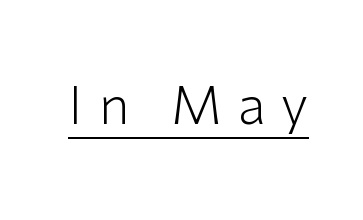
Q: Is the text bold? A: No.
Q: Is the text italic (slanted)? A: No, it is upright.
Q: Is the typeface a serif or a sans-serif typeface? A: Sans-serif.
Q: Is the text underlined? A: Yes.
Q: Is the spacing between letters normal or unusually wide? A: Unusually wide.
Q: Width (condensed, normal, or wide)? A: Normal.
Q: Stroke contrast? A: Low.
Q: x-height? A: Medium.
Q: Monospaced? A: No.
